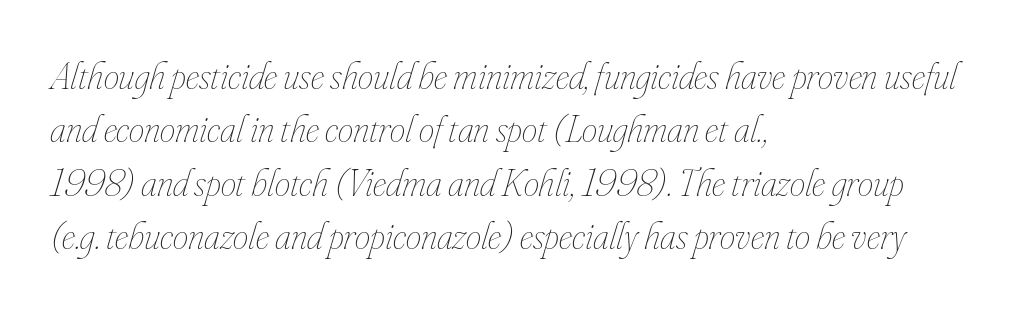
The image shows 39 px thin, condensed type, italic (leaning right); set left-aligned, normal line spacing (1.37x), normal letter spacing, not underlined; low stroke contrast and a small x-height.
